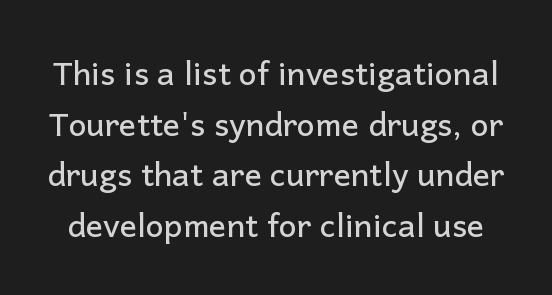
Type style note: lacks serifs. These lines were composed using upright roman letters. The face used here is proportionally spaced, like ordinary book or web type. These lines keep a tight, regular rhythm from letter to letter.
